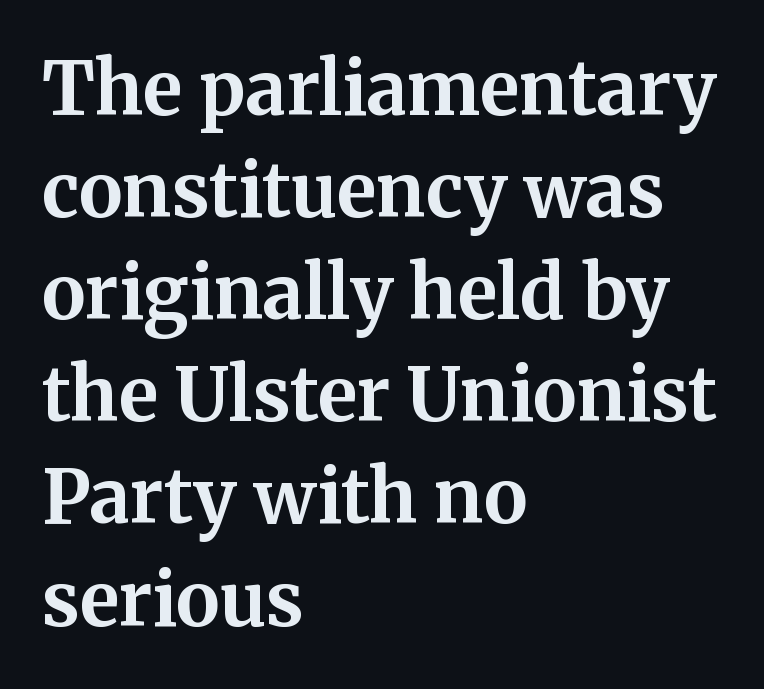
{"serif": "yes", "italic": "no", "bold": "yes", "weight": "bold", "width": "normal", "stroke_contrast": "medium", "x_height": "medium", "monospaced": "no", "underline": "no", "align": "left", "line_spacing": "normal", "line_spacing_ratio": 1.38, "letter_spacing": "normal", "letter_spacing_em": 0.0, "glyph_px": 74}
